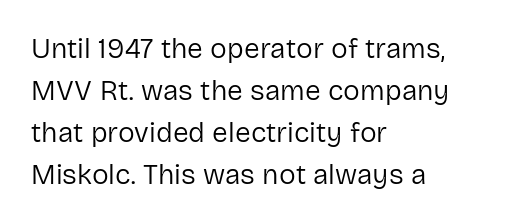
The horizontal fit of the characters is conventional and even. Unlike a traditional serif, this face leaves its strokes unadorned. You could not count columns in this text — the font is proportionally spaced. Italic? Not at all — the glyphs are vertical. The face looks like a standard text weight, possibly lighter.
